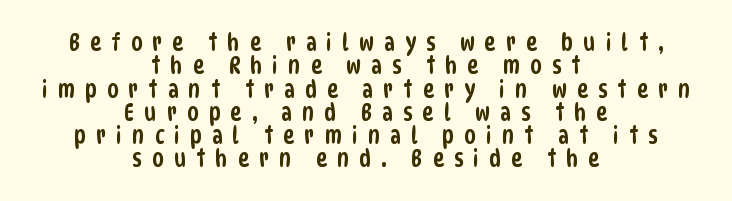
{"underline": "no", "align": "center", "line_spacing": "tight", "line_spacing_ratio": 0.97, "letter_spacing": "wide", "letter_spacing_em": 0.41, "glyph_px": 24}
